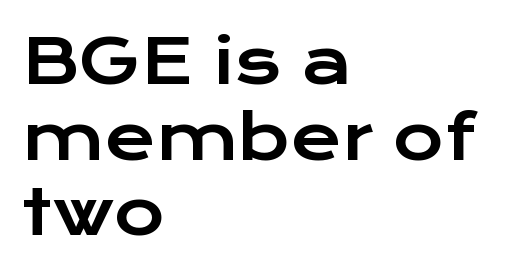
{"serif": "no", "italic": "no", "width": "wide", "stroke_contrast": "low", "x_height": "medium", "monospaced": "no", "underline": "no", "align": "left", "line_spacing_ratio": 1.22, "letter_spacing": "normal", "letter_spacing_em": 0.0, "glyph_px": 62}
